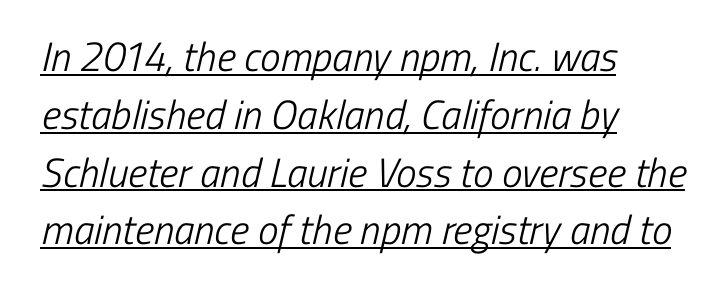
Q: Is the text bold? A: No.
Q: Is the typeface a serif or a sans-serif typeface? A: Sans-serif.
Q: Is the text underlined? A: Yes.
Q: How is the paragraph aligned? A: Left-aligned.
Q: Is the spacing between letters normal or unusually wide? A: Normal.
Q: Is the spacing between lines tight, normal or loose? A: Normal.
Q: Width (condensed, normal, or wide)? A: Condensed.
Q: Stroke contrast? A: Low.
Q: x-height? A: Medium.
Q: Monospaced? A: No.
